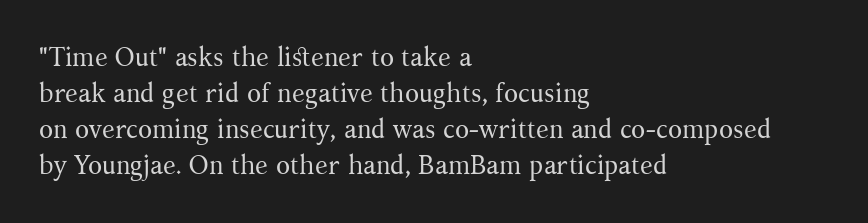
Q: Is the text bold? A: No.
Q: Is the text italic (slanted)? A: No, it is upright.
Q: Is the text underlined? A: No.
Q: How is the paragraph aligned? A: Left-aligned.
Q: Is the spacing between letters normal or unusually wide? A: Normal.
Q: Is the spacing between lines tight, normal or loose? A: Normal.
